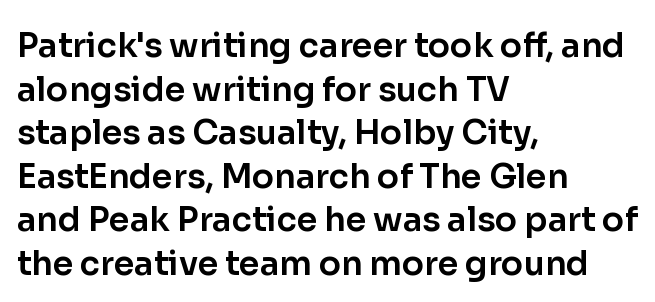
{"serif": "no", "italic": "no", "width": "normal", "stroke_contrast": "low", "x_height": "medium", "monospaced": "no", "underline": "no", "align": "left", "line_spacing": "normal", "line_spacing_ratio": 1.32, "letter_spacing": "normal", "letter_spacing_em": 0.0, "glyph_px": 33}
